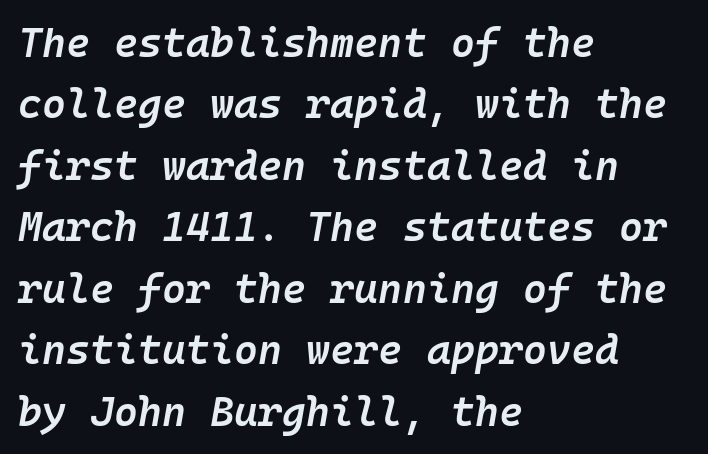
The image shows 41 px semibold type, italic (leaning right), monospaced; set left-aligned, normal line spacing (1.5x), normal letter spacing, not underlined; low stroke contrast and a medium x-height.
